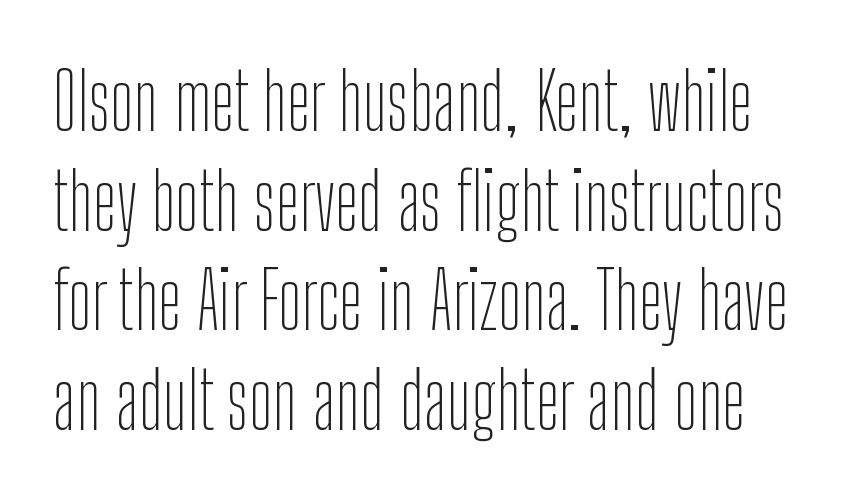
{"serif": "no", "italic": "no", "bold": "no", "weight": "thin", "width": "condensed", "stroke_contrast": "low", "x_height": "medium", "monospaced": "no", "underline": "no", "line_spacing": "normal", "line_spacing_ratio": 1.26, "letter_spacing": "normal", "letter_spacing_em": 0.0, "glyph_px": 79}
